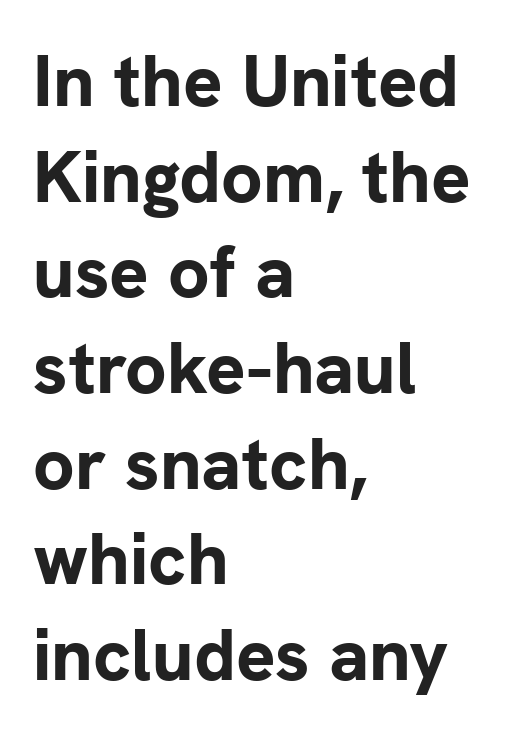
Q: Is the text bold? A: Yes.
Q: Is the text italic (slanted)? A: No, it is upright.
Q: Is the typeface a serif or a sans-serif typeface? A: Sans-serif.
Q: Is the text underlined? A: No.
Q: How is the paragraph aligned? A: Left-aligned.
Q: Is the spacing between letters normal or unusually wide? A: Normal.
Q: Is the spacing between lines tight, normal or loose? A: Normal.
Q: Width (condensed, normal, or wide)? A: Normal.
Q: Stroke contrast? A: Low.
Q: x-height? A: Medium.
Q: Monospaced? A: No.
